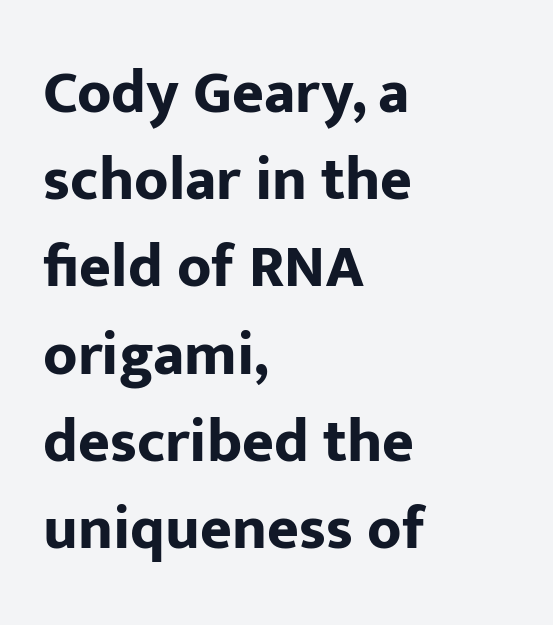
Q: Is the text bold? A: Yes.
Q: Is the text italic (slanted)? A: No, it is upright.
Q: Is the typeface a serif or a sans-serif typeface? A: Sans-serif.
Q: Is the text underlined? A: No.
Q: How is the paragraph aligned? A: Left-aligned.
Q: Is the spacing between letters normal or unusually wide? A: Normal.
Q: Is the spacing between lines tight, normal or loose? A: Normal.
Q: Width (condensed, normal, or wide)? A: Normal.
Q: Stroke contrast? A: Low.
Q: x-height? A: Medium.
Q: Monospaced? A: No.
